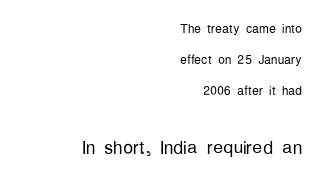
{"italic": "no", "bold": "no", "underline": "no", "align": "right", "line_spacing_ratio": 1.83, "letter_spacing": "normal", "letter_spacing_em": 0.0, "larger_block": "second", "size_ratio": 1.47, "glyph_px": 25}
